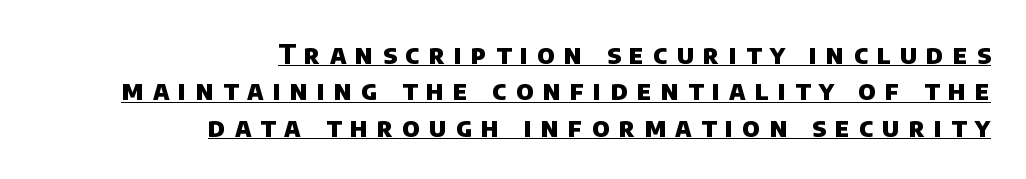
Q: Is the text bold? A: Yes.
Q: Is the text underlined? A: Yes.
Q: How is the paragraph aligned? A: Right-aligned.
Q: Is the spacing between letters normal or unusually wide? A: Unusually wide.
Q: Is the spacing between lines tight, normal or loose? A: Normal.
